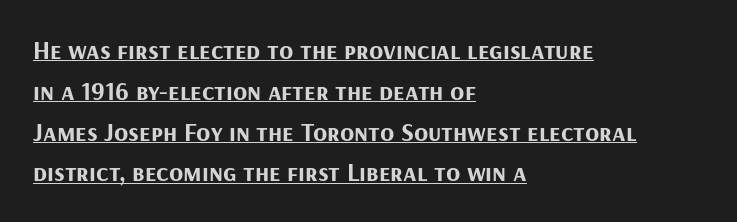
Q: Is the text bold? A: Yes.
Q: Is the text italic (slanted)? A: No, it is upright.
Q: Is the text underlined? A: Yes.
Q: How is the paragraph aligned? A: Left-aligned.
Q: Is the spacing between letters normal or unusually wide? A: Normal.
Q: Is the spacing between lines tight, normal or loose? A: Normal.
